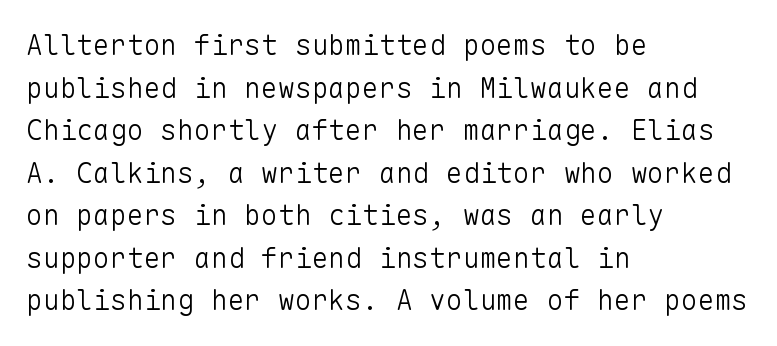
The image shows 28 px light sans-serif type, upright, monospaced; set left-aligned, normal line spacing (1.52x), normal letter spacing, not underlined; low stroke contrast and a medium x-height.
